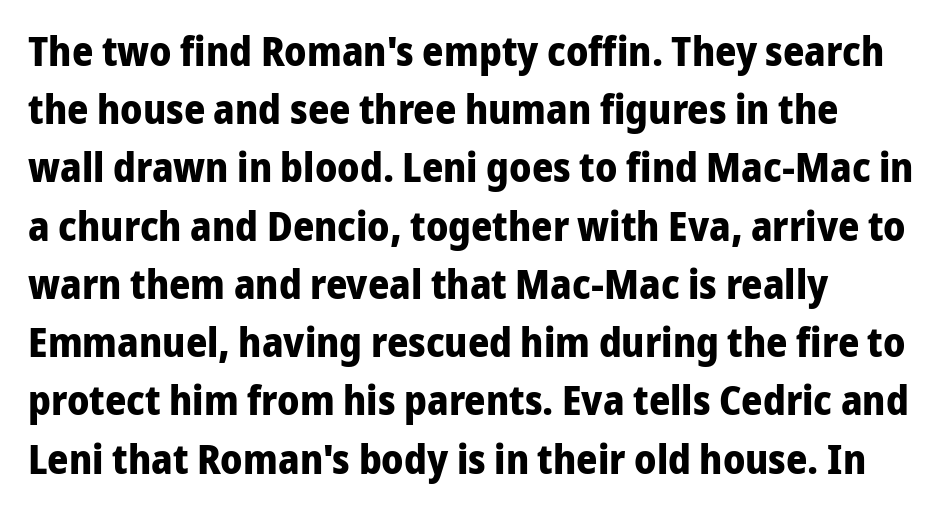
Quick note: underline off. Teacher's note: observe the even left margin — that is flush-left alignment. The sample has been set heavy, in full bold. The font family rendered here belongs to the sans-serif group.
